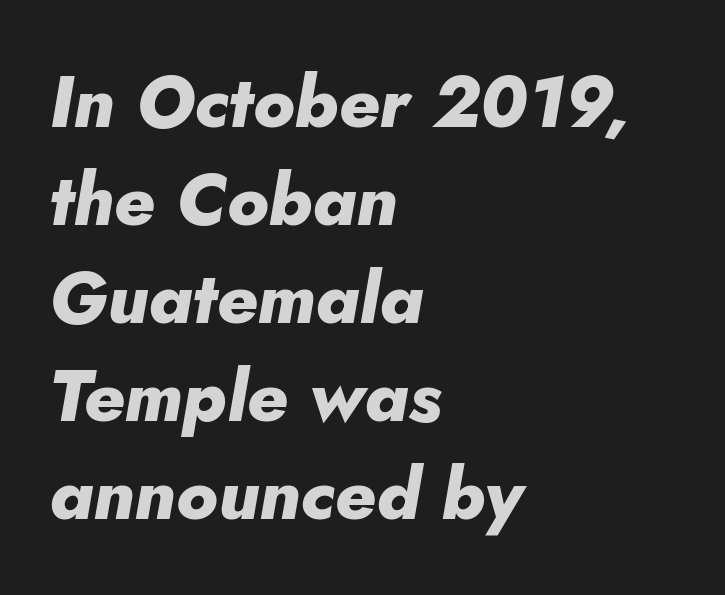
The image shows 72 px heavy type, italic (leaning right); set left-aligned, normal line spacing (1.36x), normal letter spacing, not underlined; low stroke contrast and a small x-height.
